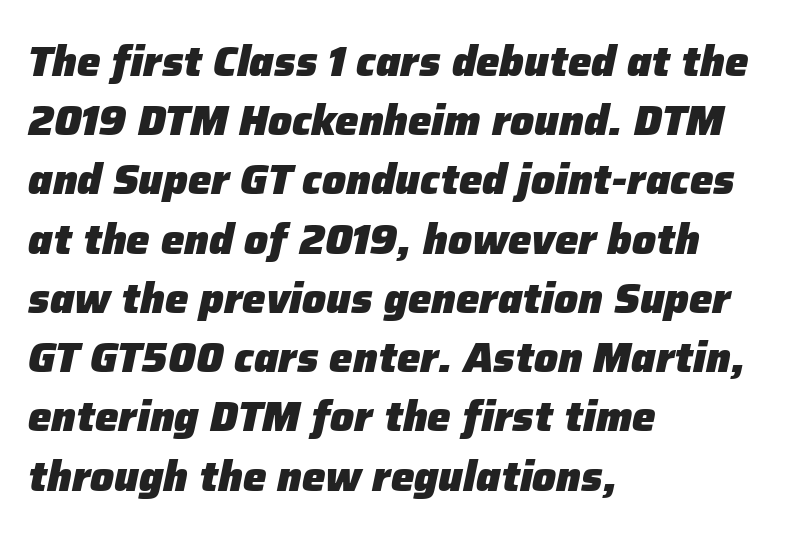
{"italic": "yes", "lean": "right", "slant_degrees": 12, "bold": "yes", "weight": "heavy", "width": "normal", "stroke_contrast": "low", "x_height": "medium", "monospaced": "no", "underline": "no", "align": "left", "line_spacing": "normal", "line_spacing_ratio": 1.41, "letter_spacing": "normal", "letter_spacing_em": 0.0, "glyph_px": 42}
